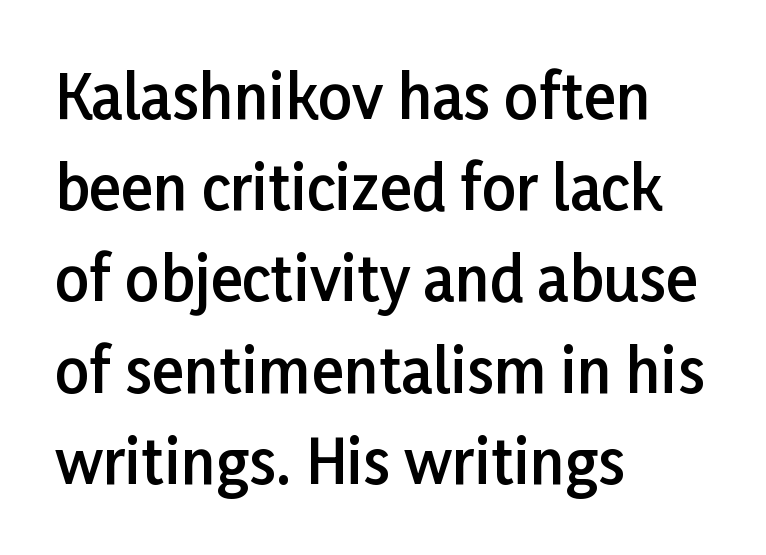
Q: Is the text bold? A: Semi-bold.
Q: Is the text italic (slanted)? A: No, it is upright.
Q: Is the typeface a serif or a sans-serif typeface? A: Sans-serif.
Q: Is the text underlined? A: No.
Q: How is the paragraph aligned? A: Left-aligned.
Q: Is the spacing between letters normal or unusually wide? A: Normal.
Q: Is the spacing between lines tight, normal or loose? A: Normal.
Q: Width (condensed, normal, or wide)? A: Normal.
Q: Stroke contrast? A: Low.
Q: x-height? A: Medium.
Q: Monospaced? A: No.
